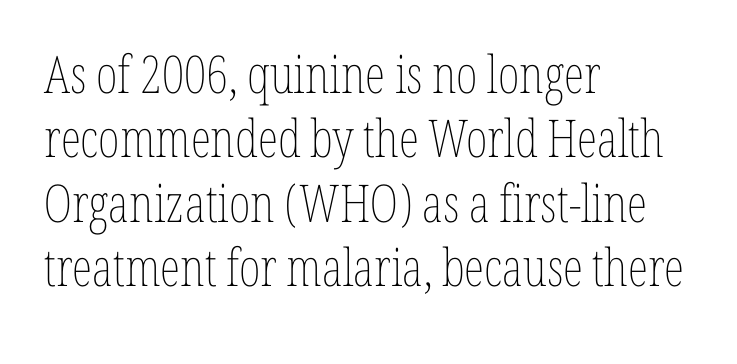
The letters advance in unequal steps, a hallmark of proportional type. The gaps between neighbouring characters are ordinary and unremarkable. Italic? Not at all — the glyphs are vertical. Is the block centered? No — it sits flush against the left margin.
